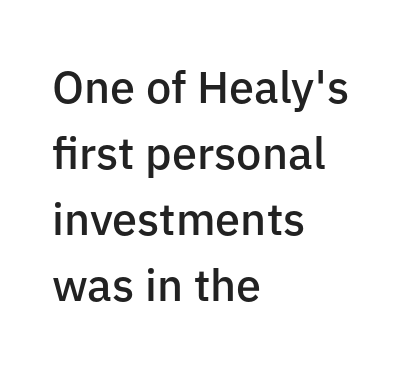
Q: Is the text bold? A: Semi-bold.
Q: Is the text italic (slanted)? A: No, it is upright.
Q: Is the typeface a serif or a sans-serif typeface? A: Sans-serif.
Q: Is the text underlined? A: No.
Q: How is the paragraph aligned? A: Left-aligned.
Q: Is the spacing between letters normal or unusually wide? A: Normal.
Q: Is the spacing between lines tight, normal or loose? A: Normal.
Q: Width (condensed, normal, or wide)? A: Normal.
Q: Stroke contrast? A: Low.
Q: x-height? A: Medium.
Q: Monospaced? A: No.
